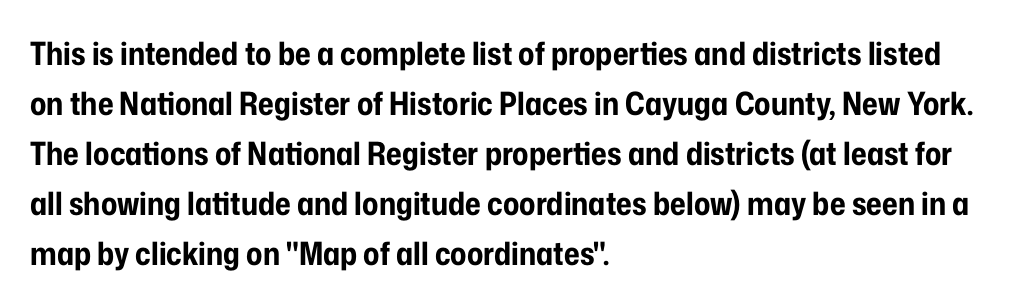
The space directly below the letters is spotless. The rendering shows plain stroke endings on the letterforms — a sans-serif design. How are the letters spaced? Ordinarily, with no added tracking. Spacing verdict: proportional, widths tailored to each character.
